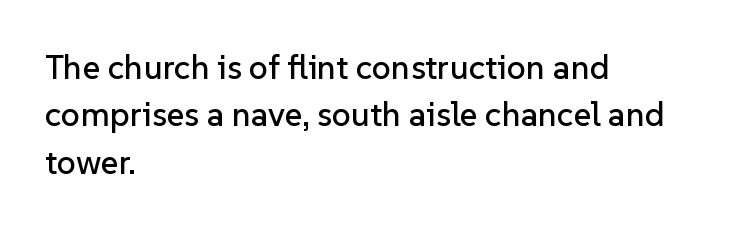
{"serif": "no", "italic": "no", "width": "normal", "stroke_contrast": "low", "x_height": "medium", "monospaced": "no", "underline": "no", "align": "left", "line_spacing": "normal", "line_spacing_ratio": 1.39, "letter_spacing": "normal", "letter_spacing_em": 0.0, "glyph_px": 34}
